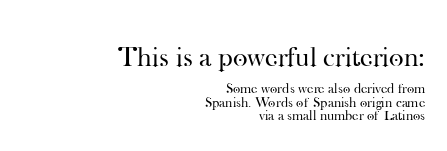
Underline: absent. The passage shown is typeset with a serif family. Characters remain perfectly vertical along every line. If you drew a ruler down the right edge, every line would touch it. Proportional: the letters do not fall into vertical columns.
